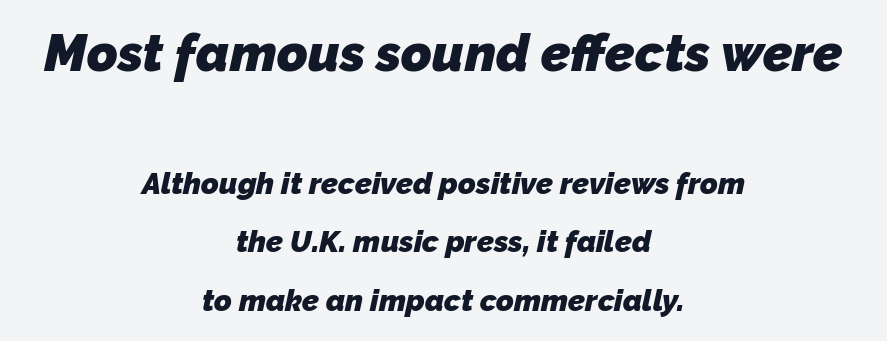
The text was rendered using a sans face with plain stroke endings. Think of a printed novel: that variable character pitch is what you see here. How heavy is the stroke? Heavy — this is a bold. Check the space under the baseline: it is left empty. Layout note: lines centered.
